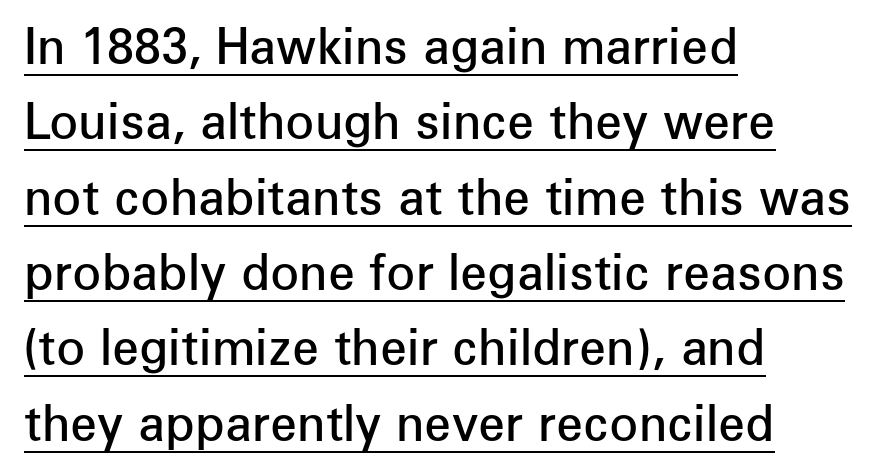
The image shows 48 px semibold sans-serif type, upright; set left-aligned, normal line spacing (1.57x), normal letter spacing, underlined; low stroke contrast and a medium x-height.
